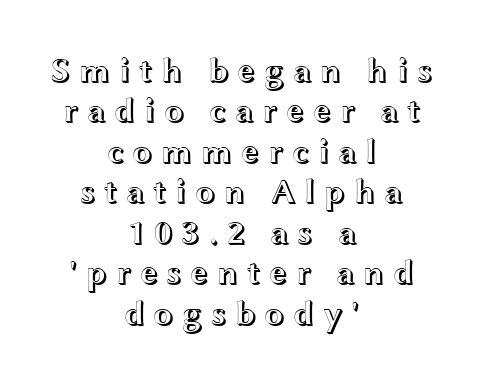
{"italic": "no", "width": "wide", "x_height": "medium", "monospaced": "no", "underline": "no", "align": "center", "line_spacing_ratio": 1.19, "letter_spacing": "wide", "letter_spacing_em": 0.23, "glyph_px": 34}
